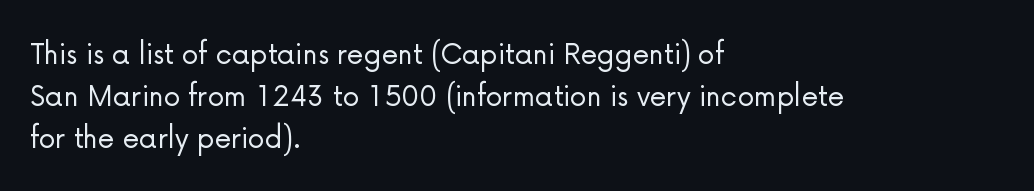
{"serif": "no", "italic": "no", "bold": "no", "weight": "light", "width": "normal", "stroke_contrast": "low", "x_height": "medium", "monospaced": "no", "underline": "no", "align": "left", "line_spacing_ratio": 1.24, "letter_spacing": "normal", "letter_spacing_em": 0.0, "glyph_px": 34}
